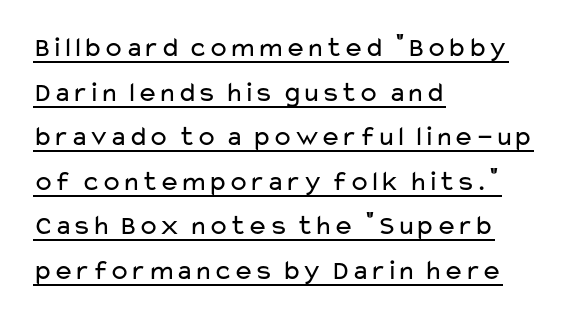
Q: Is the text bold? A: No.
Q: Is the text italic (slanted)? A: No, it is upright.
Q: Is the typeface a serif or a sans-serif typeface? A: Sans-serif.
Q: Is the text underlined? A: Yes.
Q: How is the paragraph aligned? A: Left-aligned.
Q: Is the spacing between letters normal or unusually wide? A: Normal.
Q: Is the spacing between lines tight, normal or loose? A: Normal.
Q: Width (condensed, normal, or wide)? A: Wide.
Q: Stroke contrast? A: Low.
Q: x-height? A: Medium.
Q: Monospaced? A: No.
